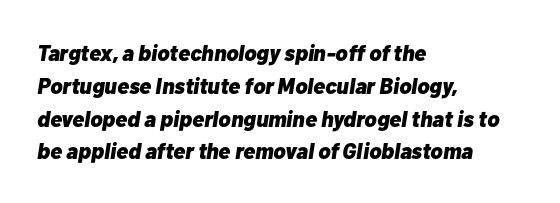
{"italic": "yes", "lean": "right", "slant_degrees": 10, "bold": "yes", "underline": "no", "align": "left", "line_spacing": "normal", "line_spacing_ratio": 1.49, "letter_spacing": "normal", "letter_spacing_em": 0.0, "glyph_px": 22}
